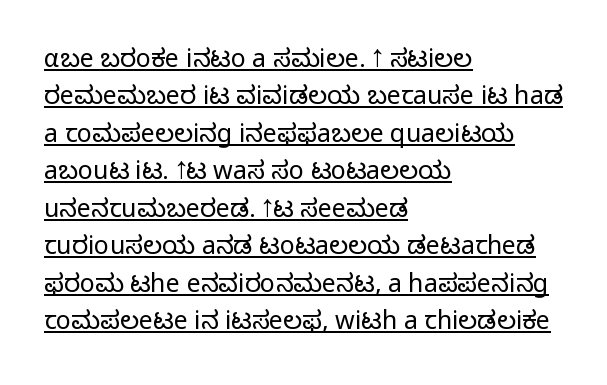
The image shows 25 px text type, upright; set left-aligned, normal line spacing (1.5x), normal letter spacing, underlined.
